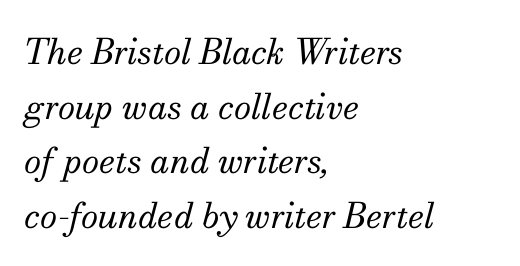
The typesetter chose a ragged-right arrangement here. Unlike a clean sans, this face finishes its strokes with serifs. Type without underlining. Evenly set lines give the paragraph a standard silhouette. The axis of the letterforms is tilted away from vertical. Varying glyph widths throughout — classic text-font behaviour.
